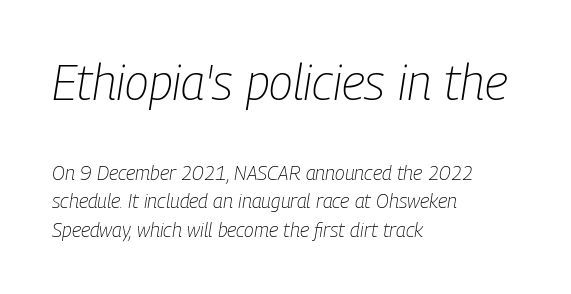
The image shows 49 px light, condensed type, italic (leaning right); set left-aligned, normal line spacing (1.41x), normal letter spacing, not underlined; the first (top) block is 2.45x larger; low stroke contrast and a medium x-height.
